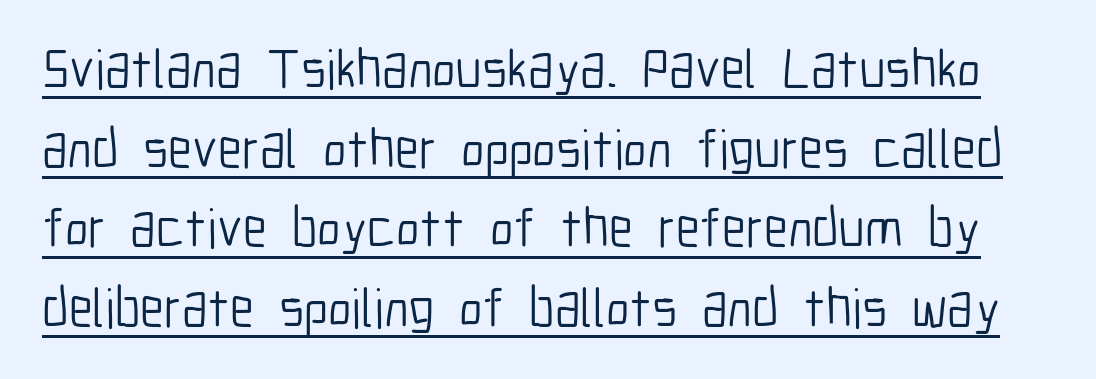
{"serif": "no", "italic": "no", "bold": "no", "weight": "light", "width": "condensed", "stroke_contrast": "low", "x_height": "medium", "monospaced": "no", "underline": "yes", "line_spacing": "normal", "line_spacing_ratio": 1.45, "letter_spacing": "normal", "letter_spacing_em": 0.0, "glyph_px": 55}
